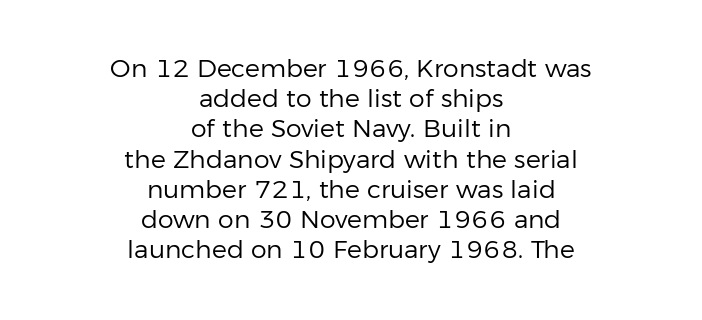
The image shows 25 px text type, upright; set centered, line spacing 1.21x, normal letter spacing, not underlined.
